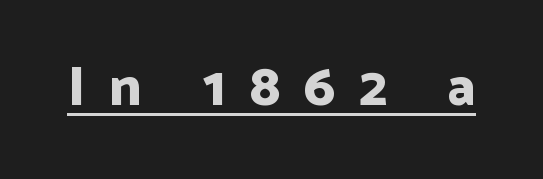
The image shows 56 px bold sans-serif type, upright; set unusually wide letter spacing (+0.43 em), underlined; low stroke contrast and a medium x-height.
